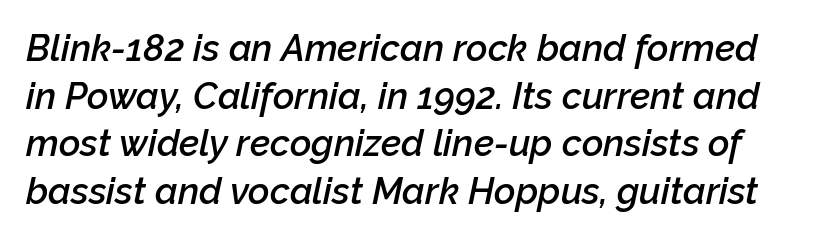
{"italic": "yes", "lean": "right", "slant_degrees": 12, "bold": "semi", "weight": "semibold", "width": "normal", "stroke_contrast": "low", "x_height": "medium", "monospaced": "no", "underline": "no", "line_spacing": "normal", "line_spacing_ratio": 1.29, "letter_spacing": "normal", "letter_spacing_em": 0.0, "glyph_px": 37}
